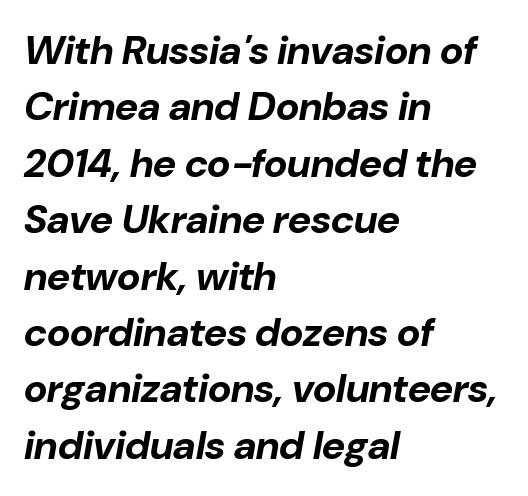
The image shows 40 px bold type, italic (leaning right); set left-aligned, normal line spacing (1.41x), normal letter spacing, not underlined; low stroke contrast and a medium x-height.
